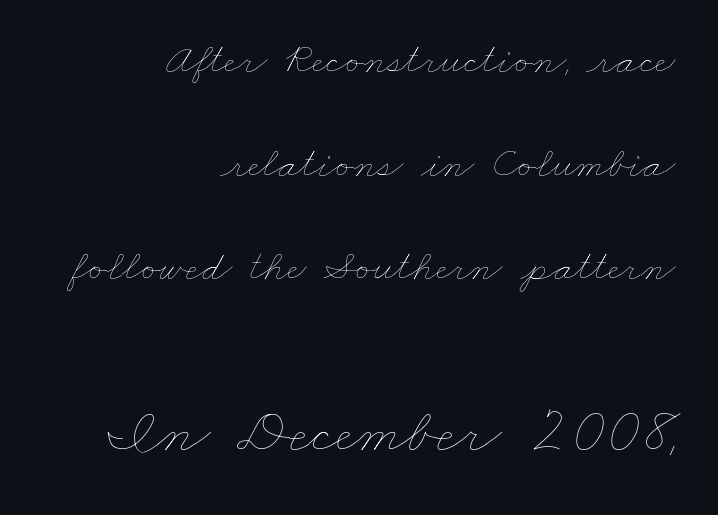
{"bold": "no", "weight": "thin", "width": "wide", "stroke_contrast": "low", "x_height": "small", "monospaced": "no", "underline": "no", "align": "right", "line_spacing": "loose", "line_spacing_ratio": 2.41, "letter_spacing": "normal", "letter_spacing_em": 0.0, "larger_block": "second", "size_ratio": 1.51, "glyph_px": 65}
